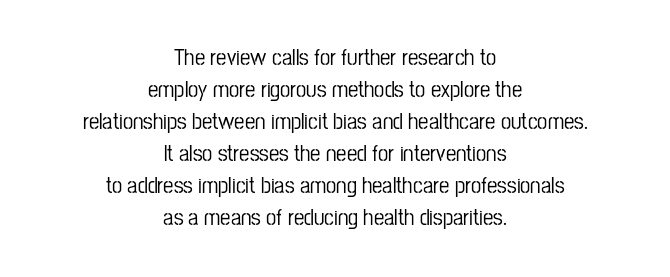
Compared with typical body copy, the letter spacing here is the same. Leading: standard. Do the letters lean? They stand straight. Type without underlining. A student would call this center alignment; a typographer would say set centered.
